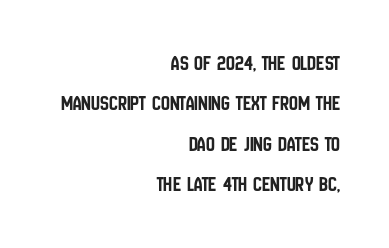
The image shows 22 px text type, upright; set right-aligned, line spacing 1.84x, normal letter spacing, not underlined.
